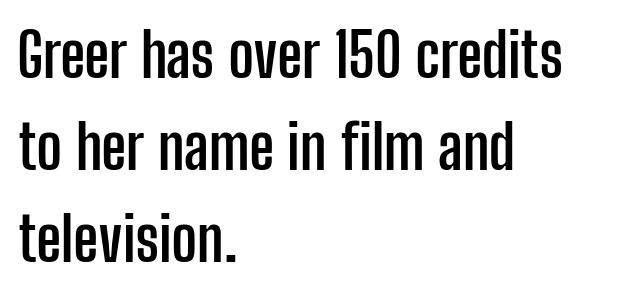
The image shows 61 px semibold, condensed sans-serif type, upright; set left-aligned, normal line spacing (1.51x), normal letter spacing, not underlined; low stroke contrast and a medium x-height.
